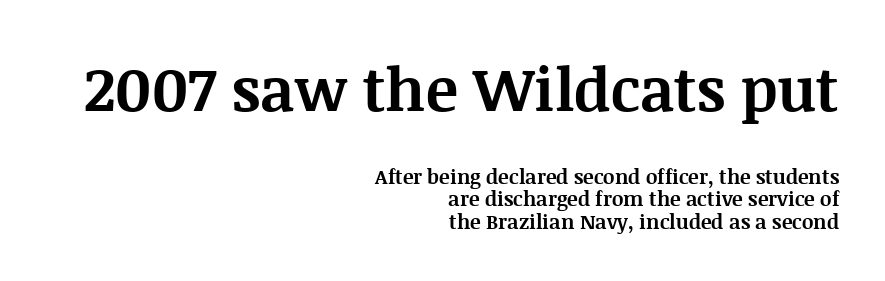
The image shows 60 px bold serif type, upright; set right-aligned, tight line spacing (1.13x), normal letter spacing, not underlined; the first (top) block is 3.0x larger; medium stroke contrast and a large x-height.
